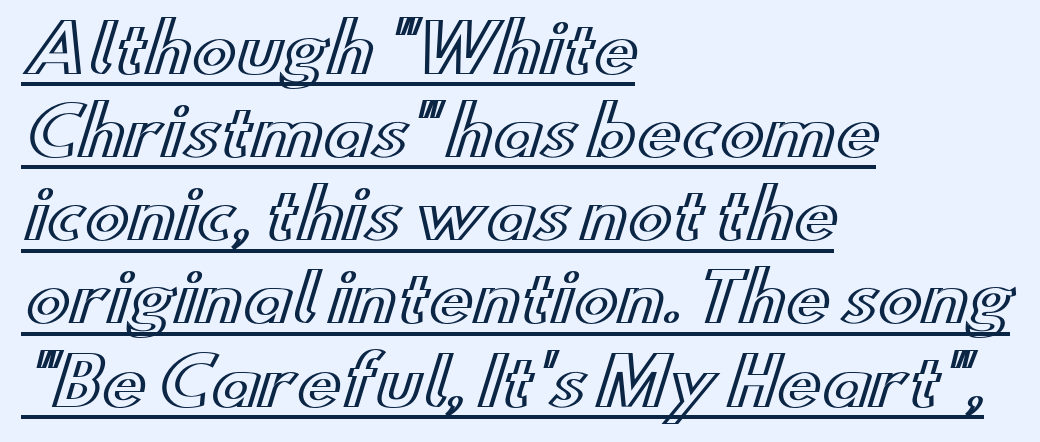
Q: Is the text italic (slanted)? A: Yes.
Q: Is the text underlined? A: Yes.
Q: How is the paragraph aligned? A: Left-aligned.
Q: Is the spacing between letters normal or unusually wide? A: Normal.
Q: Is the spacing between lines tight, normal or loose? A: Normal.
Q: Width (condensed, normal, or wide)? A: Wide.
Q: x-height? A: Small.
Q: Monospaced? A: No.
